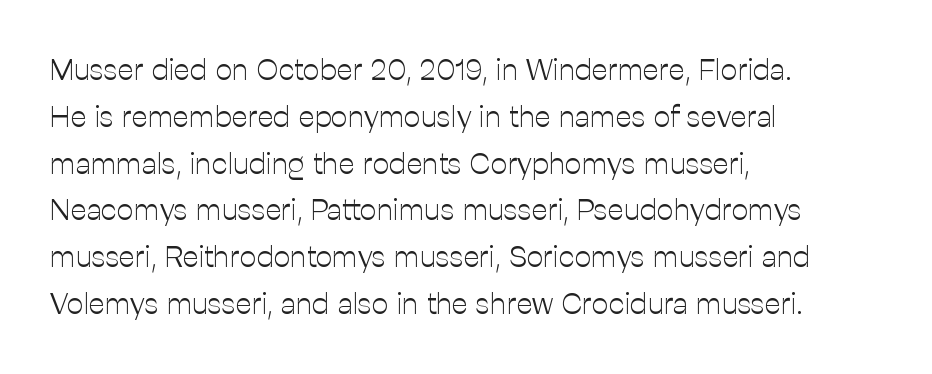
{"serif": "no", "italic": "no", "bold": "no", "weight": "light", "width": "normal", "stroke_contrast": "low", "x_height": "medium", "monospaced": "no", "underline": "no", "align": "left", "line_spacing": "normal", "line_spacing_ratio": 1.56, "letter_spacing": "normal", "letter_spacing_em": 0.0, "glyph_px": 30}
